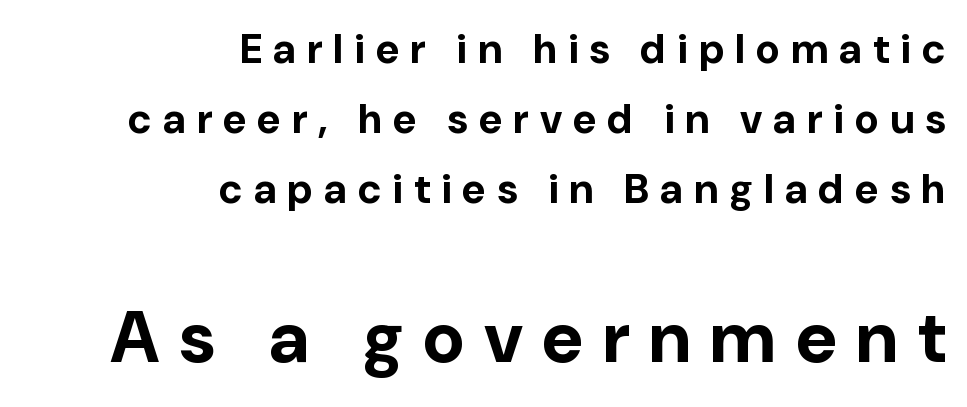
Q: Is the text bold? A: Yes.
Q: Is the text italic (slanted)? A: No, it is upright.
Q: Is the typeface a serif or a sans-serif typeface? A: Sans-serif.
Q: Is the text underlined? A: No.
Q: How is the paragraph aligned? A: Right-aligned.
Q: Is the spacing between letters normal or unusually wide? A: Unusually wide.
Q: Which block of text is set in a larger size, the first (top) or the second (bottom)? A: The second (bottom) one.
Q: Width (condensed, normal, or wide)? A: Normal.
Q: Stroke contrast? A: Low.
Q: x-height? A: Medium.
Q: Monospaced? A: No.
